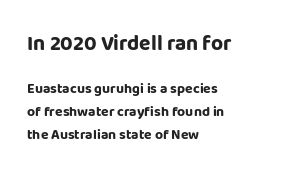
{"italic": "no", "bold": "yes", "underline": "no", "align": "left", "line_spacing": "normal", "line_spacing_ratio": 1.63, "letter_spacing": "normal", "letter_spacing_em": 0.0, "larger_block": "first", "size_ratio": 1.5, "glyph_px": 21}
